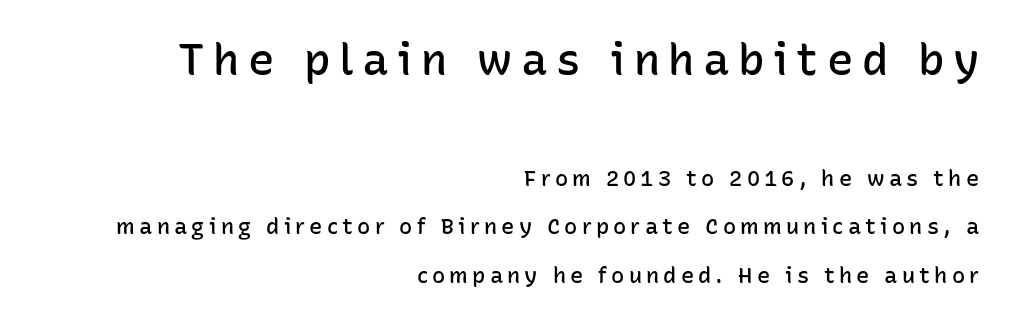
The lines are spread far apart with generous leading. Is the type bold? Partly — it's a semibold, heavier than regular but not fully bold. The initial chunk of copy outweighs the following chunk in type size. Ascenders rise straight up at ninety degrees. Line endings align vertically; line beginnings do not. The baseline area is clear.
